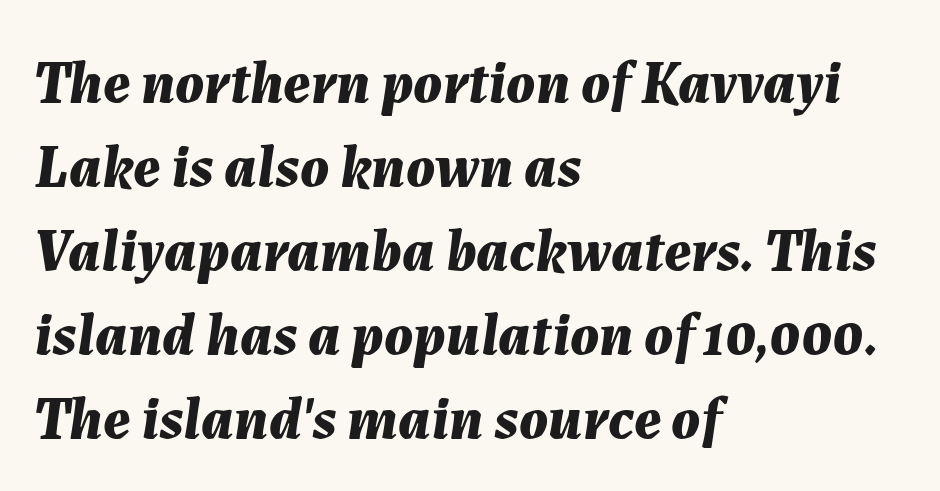
Slanted lettering throughout. No extra tracking has been applied to these lines. Pretty heavy lettering here — definitely bold. Successive baselines arrive at the customary interval. Plain, unruled lines of type.
